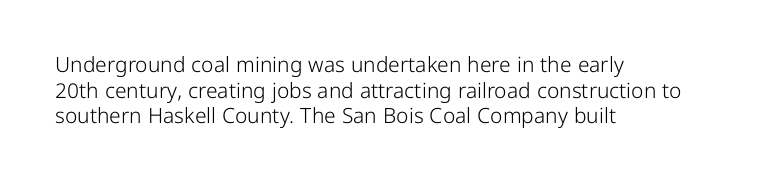
Q: Is the text bold? A: No.
Q: Is the text italic (slanted)? A: No, it is upright.
Q: Is the text underlined? A: No.
Q: How is the paragraph aligned? A: Left-aligned.
Q: Is the spacing between letters normal or unusually wide? A: Normal.
